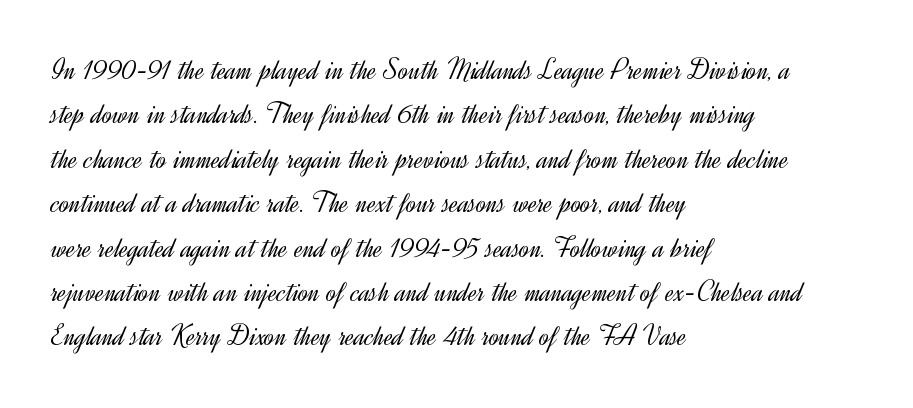
The typeface has the unassuming heft of standard copy or less. Notice how descenders clear the ascenders below comfortably — that's standard leading. The face used here is proportionally spaced, like ordinary book or web type. No word sits above an underline.
